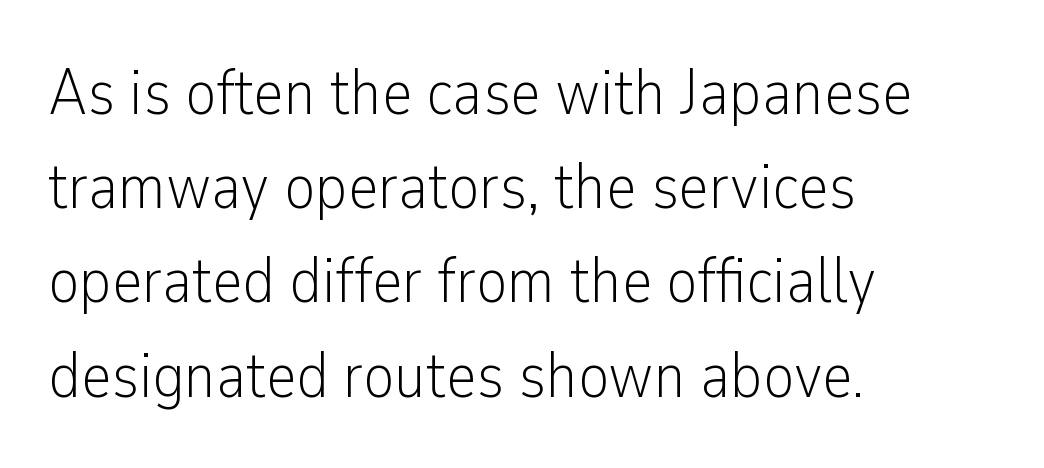
The image shows 65 px light, condensed sans-serif type, upright; set left-aligned, normal line spacing (1.45x), normal letter spacing, not underlined; low stroke contrast and a medium x-height.
